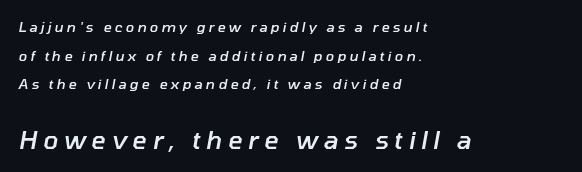
The letters are spread apart with noticeably loose tracking. The passage shown leans; its letterforms are oblique. Vertical spacing — loose. The lower block of text is set noticeably larger than the block above it. The specimen omits any rule beneath the text block's lines. The typesetter chose a ragged-right arrangement here.
